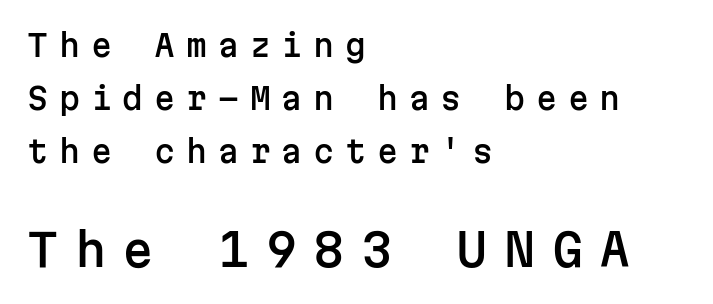
Q: Is the text italic (slanted)? A: No, it is upright.
Q: Is the typeface a serif or a sans-serif typeface? A: Sans-serif.
Q: Is the text underlined? A: No.
Q: How is the paragraph aligned? A: Left-aligned.
Q: Is the spacing between letters normal or unusually wide? A: Unusually wide.
Q: Which block of text is set in a larger size, the first (top) or the second (bottom)? A: The second (bottom) one.
Q: Width (condensed, normal, or wide)? A: Normal.
Q: Stroke contrast? A: Low.
Q: x-height? A: Medium.
Q: Monospaced? A: Yes.
